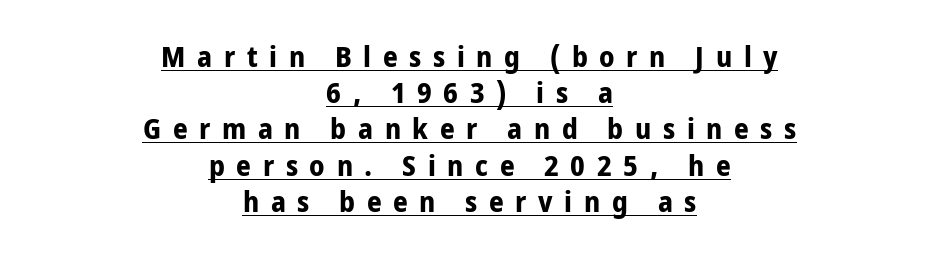
The image shows 29 px bold sans-serif type, upright; set centered, normal line spacing (1.25x), unusually wide letter spacing (+0.4 em), underlined; low stroke contrast and a medium x-height.
